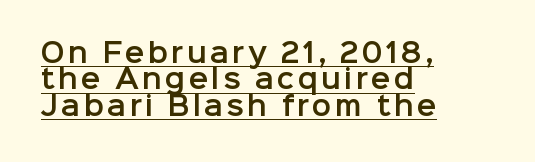
The image shows 26 px text type, upright; set left-aligned, tight line spacing (1.01x), underlined.
